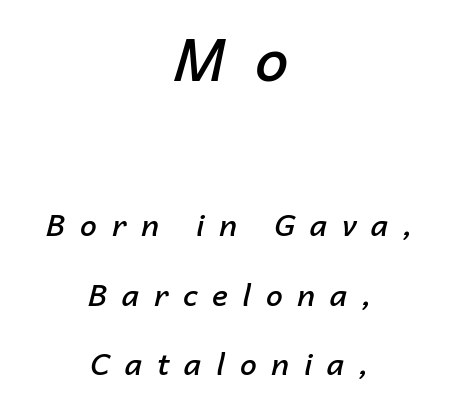
Q: Is the text bold? A: Semi-bold.
Q: Is the text italic (slanted)? A: Yes, it leans right by about 14 degrees.
Q: Is the text underlined? A: No.
Q: How is the paragraph aligned? A: Centered.
Q: Is the spacing between letters normal or unusually wide? A: Unusually wide.
Q: Is the spacing between lines tight, normal or loose? A: Loose.
Q: Which block of text is set in a larger size, the first (top) or the second (bottom)? A: The first (top) one.
Q: Width (condensed, normal, or wide)? A: Normal.
Q: Stroke contrast? A: Low.
Q: x-height? A: Medium.
Q: Monospaced? A: No.
